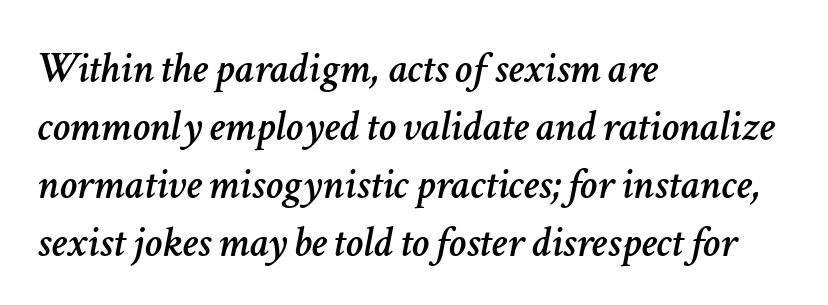
Q: Is the text italic (slanted)? A: Yes, it leans right by about 11 degrees.
Q: Is the text underlined? A: No.
Q: How is the paragraph aligned? A: Left-aligned.
Q: Is the spacing between letters normal or unusually wide? A: Normal.
Q: Is the spacing between lines tight, normal or loose? A: Normal.
Q: Width (condensed, normal, or wide)? A: Normal.
Q: Stroke contrast? A: Low.
Q: x-height? A: Medium.
Q: Monospaced? A: No.
